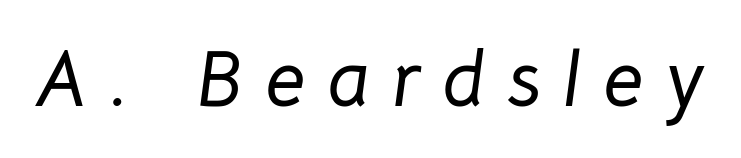
What stands out about the letter spacing? Its width — letters are far apart. The strip under each line holds only bare page. The text carries the slant typical of an italic or oblique font. The letters advance in unequal steps, a hallmark of proportional type.
